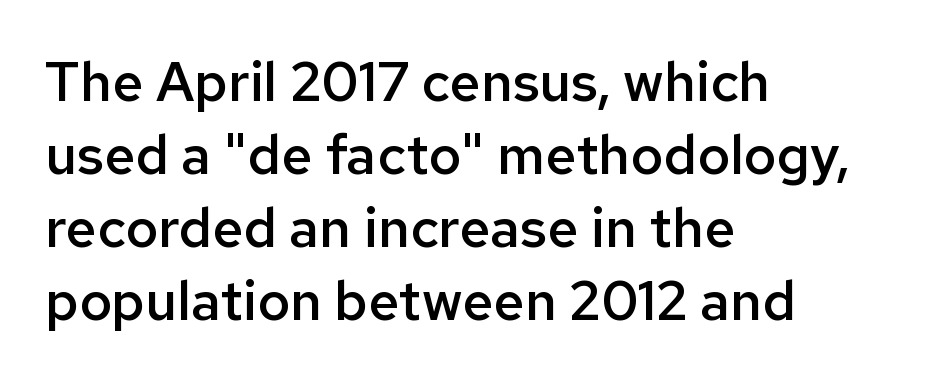
The image shows 55 px semibold sans-serif type, upright; set left-aligned, normal line spacing (1.33x), normal letter spacing, not underlined; low stroke contrast and a medium x-height.
